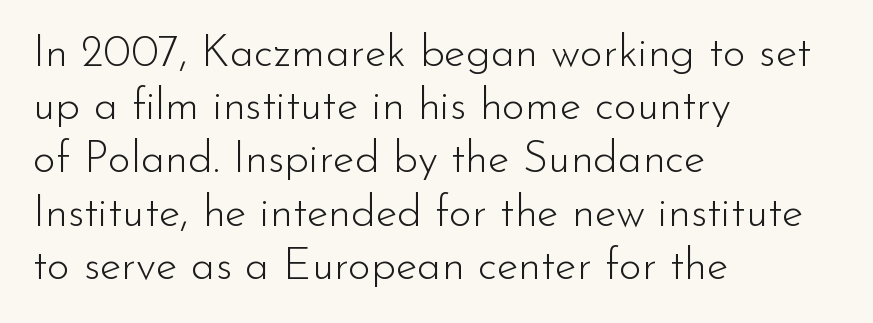
{"serif": "no", "italic": "no", "bold": "no", "weight": "light", "width": "normal", "stroke_contrast": "low", "x_height": "small", "monospaced": "no", "underline": "no", "align": "left", "line_spacing_ratio": 1.21, "letter_spacing": "normal", "letter_spacing_em": 0.0, "glyph_px": 44}
